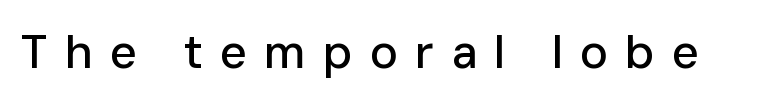
{"serif": "no", "italic": "no", "width": "normal", "stroke_contrast": "low", "x_height": "medium", "monospaced": "no", "underline": "no", "letter_spacing": "wide", "letter_spacing_em": 0.36, "glyph_px": 47}
